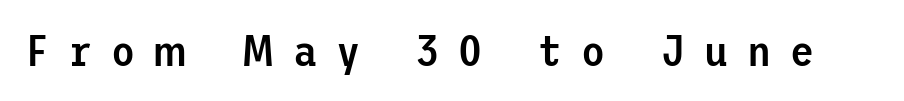
The image shows 44 px semibold sans-serif type, upright; set unusually wide letter spacing (+0.43 em), not underlined; low stroke contrast and a medium x-height.
